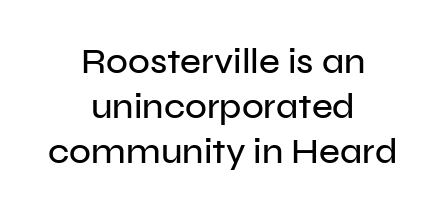
Q: Is the text italic (slanted)? A: No, it is upright.
Q: Is the typeface a serif or a sans-serif typeface? A: Sans-serif.
Q: Is the text underlined? A: No.
Q: How is the paragraph aligned? A: Centered.
Q: Is the spacing between letters normal or unusually wide? A: Normal.
Q: Is the spacing between lines tight, normal or loose? A: Normal.
Q: Width (condensed, normal, or wide)? A: Normal.
Q: Stroke contrast? A: Low.
Q: x-height? A: Medium.
Q: Monospaced? A: No.
